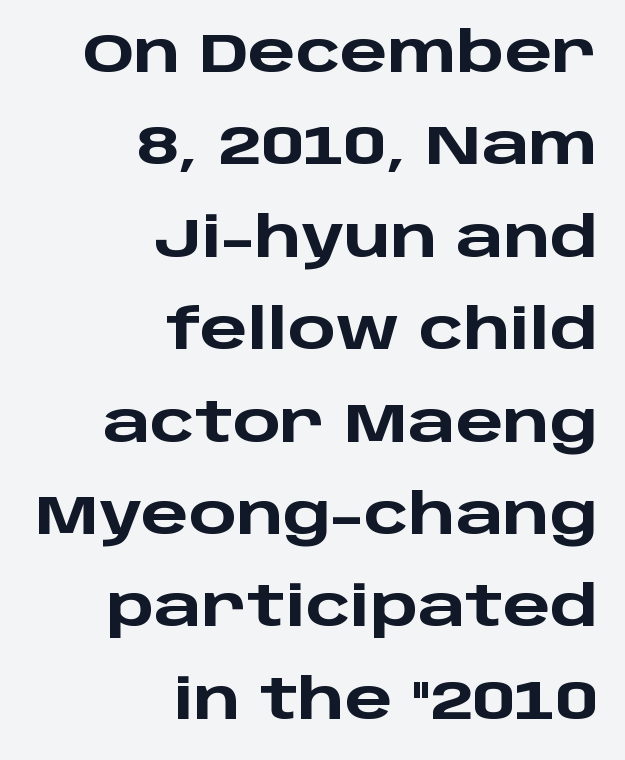
{"serif": "no", "italic": "no", "bold": "yes", "weight": "heavy", "width": "wide", "stroke_contrast": "low", "x_height": "large", "monospaced": "no", "underline": "no", "align": "right", "line_spacing": "normal", "line_spacing_ratio": 1.65, "letter_spacing": "normal", "letter_spacing_em": 0.0, "glyph_px": 56}
